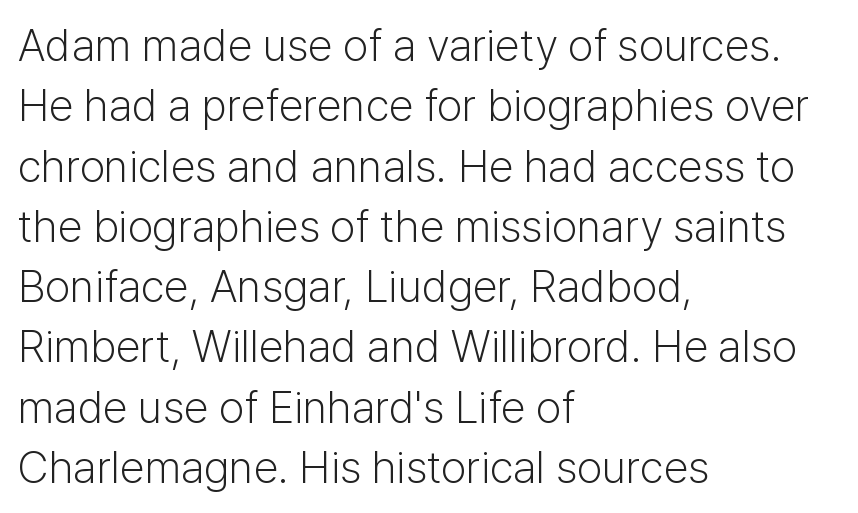
{"serif": "no", "italic": "no", "bold": "no", "weight": "light", "width": "normal", "stroke_contrast": "low", "x_height": "medium", "monospaced": "no", "underline": "no", "align": "left", "line_spacing": "normal", "line_spacing_ratio": 1.34, "letter_spacing": "normal", "letter_spacing_em": 0.0, "glyph_px": 45}
